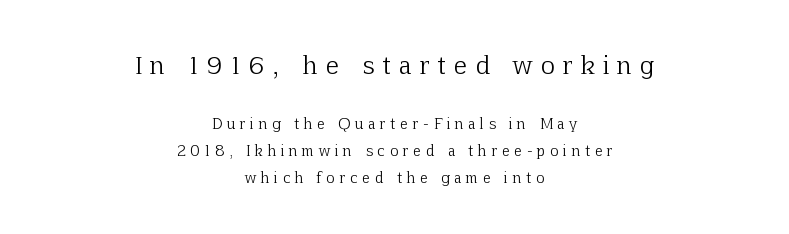
The image shows 24 px text type, upright; set centered, loose line spacing (1.93x), unusually wide letter spacing (+0.35 em), not underlined; the first (top) block is 1.71x larger.
